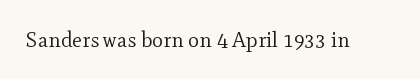
{"italic": "no", "bold": "no", "underline": "no", "letter_spacing": "normal", "letter_spacing_em": 0.0, "glyph_px": 21}
